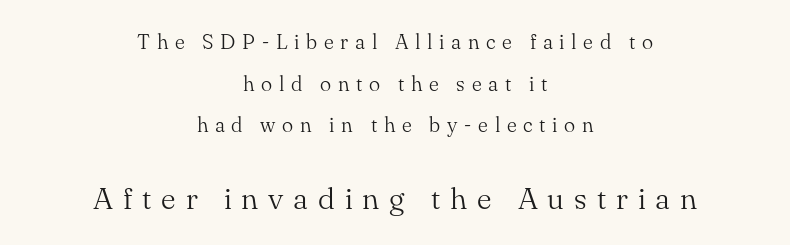
The image shows 31 px light serif type, upright; set centered, loose line spacing (1.98x), unusually wide letter spacing (+0.32 em), not underlined; the second (bottom) block is 1.48x larger; medium stroke contrast and a small x-height.
